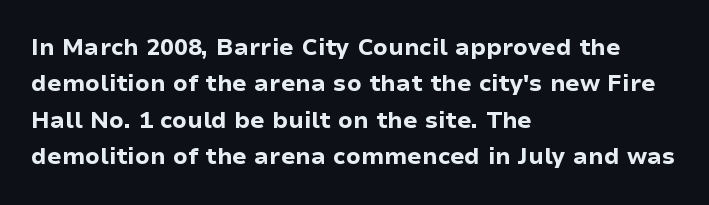
The text block is weighted toward the left margin, trailing off unevenly rightward. These lines carry a lot of weight — the face is fully bold. The letters stand upright; this is a roman face. Each row of text sits above clean, open space. This rendering leaves character spacing at its baseline value.
